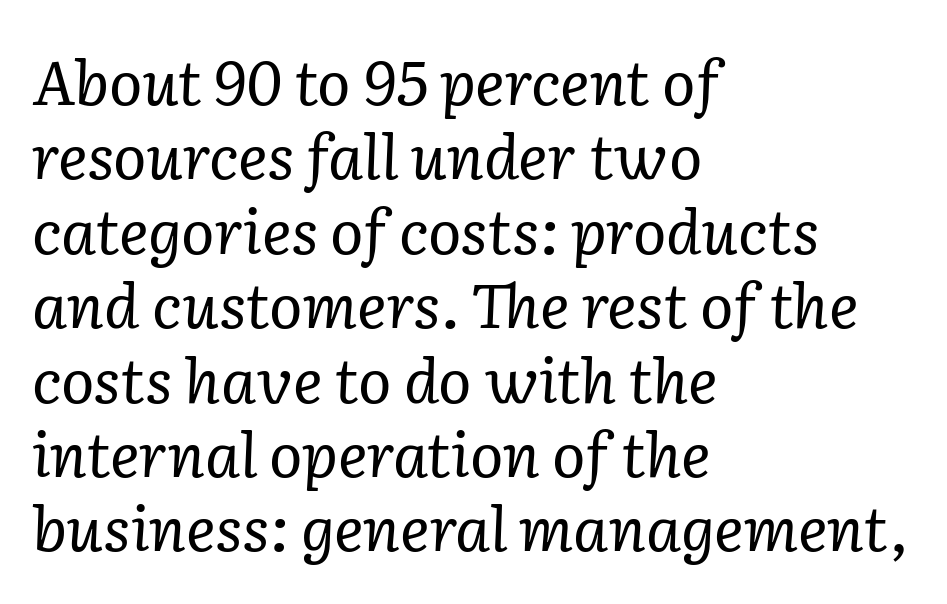
Q: Is the text bold? A: No.
Q: Is the text italic (slanted)? A: Yes, it leans right by about 2 degrees.
Q: Is the typeface a serif or a sans-serif typeface? A: Serif.
Q: Is the text underlined? A: No.
Q: How is the paragraph aligned? A: Left-aligned.
Q: Is the spacing between letters normal or unusually wide? A: Normal.
Q: Width (condensed, normal, or wide)? A: Normal.
Q: Stroke contrast? A: Low.
Q: x-height? A: Medium.
Q: Monospaced? A: No.
